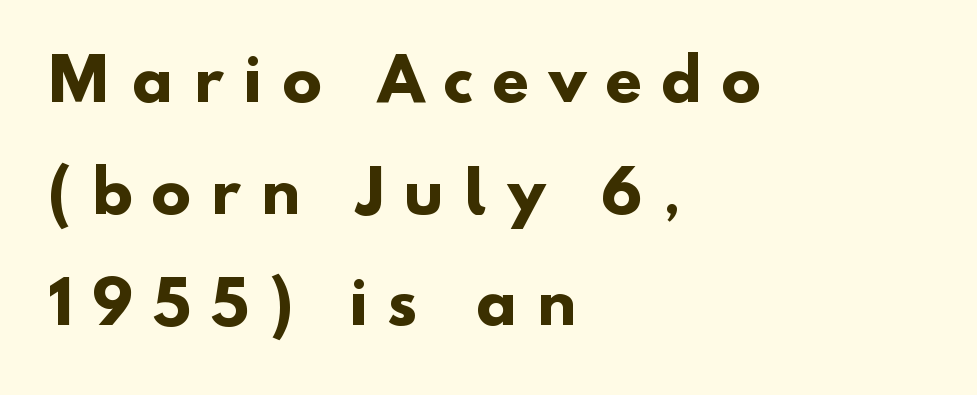
Left-aligned paragraph, ragged on the right. Are there feet on the stems? There aren't — it's a sans. This rendering features lettering with no underline. Characters follow at a spacing far wider than the type designer built in. The passage shown is emphatically bold. The rendering uses natural spacing where letterforms have individual widths.
